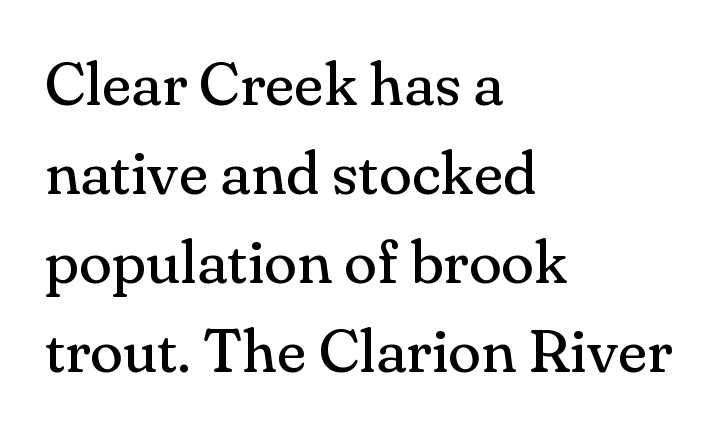
{"serif": "yes", "italic": "no", "bold": "no", "weight": "regular", "width": "normal", "stroke_contrast": "medium", "x_height": "small", "monospaced": "no", "underline": "no", "align": "left", "line_spacing": "normal", "line_spacing_ratio": 1.46, "letter_spacing": "normal", "letter_spacing_em": 0.0, "glyph_px": 61}
